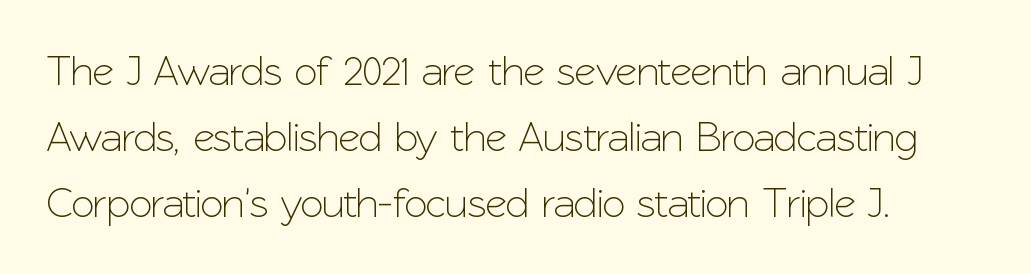
These lines are rendered in a variable-pitch font. The rendering keeps characters at their native spacing. A normal amount of white space separates one row of letters from the next. Are there feet on the stems? There aren't — it's a sans. Does the lettering tilt? It doesn't — this is upright. Underlining? Definitely not there.
